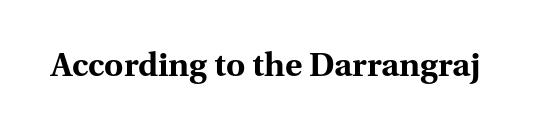
Q: Is the text bold? A: Yes.
Q: Is the text italic (slanted)? A: No, it is upright.
Q: Is the typeface a serif or a sans-serif typeface? A: Serif.
Q: Is the text underlined? A: No.
Q: Is the spacing between letters normal or unusually wide? A: Normal.
Q: Width (condensed, normal, or wide)? A: Normal.
Q: Stroke contrast? A: Medium.
Q: x-height? A: Medium.
Q: Monospaced? A: No.
